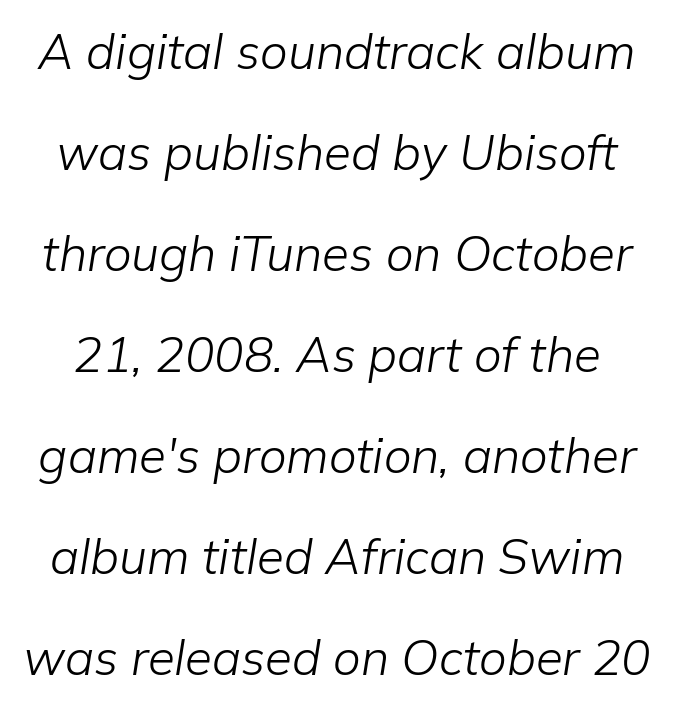
Q: Is the text bold? A: No.
Q: Is the text italic (slanted)? A: Yes, it leans right by about 9 degrees.
Q: Is the text underlined? A: No.
Q: Is the spacing between letters normal or unusually wide? A: Normal.
Q: Is the spacing between lines tight, normal or loose? A: Loose.
Q: Width (condensed, normal, or wide)? A: Normal.
Q: Stroke contrast? A: Low.
Q: x-height? A: Medium.
Q: Monospaced? A: No.
